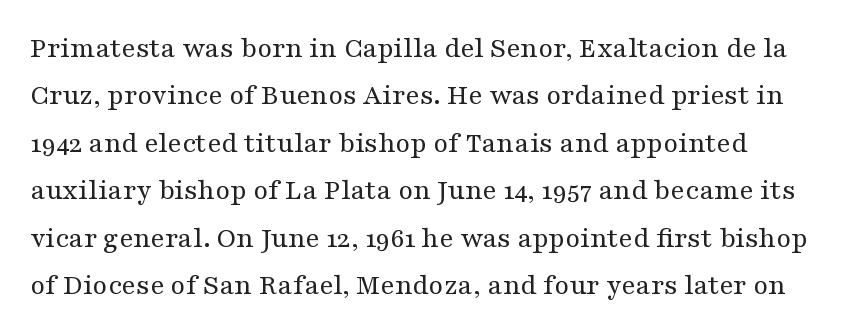
The image shows 30 px regular-weight, wide serif type, upright; set left-aligned, normal line spacing (1.58x), normal letter spacing, not underlined; medium stroke contrast and a medium x-height.
